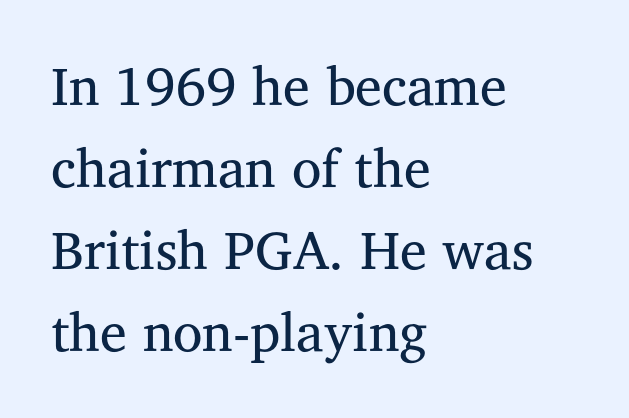
{"serif": "yes", "italic": "no", "bold": "no", "weight": "regular", "width": "normal", "stroke_contrast": "medium", "x_height": "medium", "monospaced": "no", "underline": "no", "align": "left", "line_spacing": "normal", "line_spacing_ratio": 1.52, "letter_spacing": "normal", "letter_spacing_em": 0.0, "glyph_px": 54}
